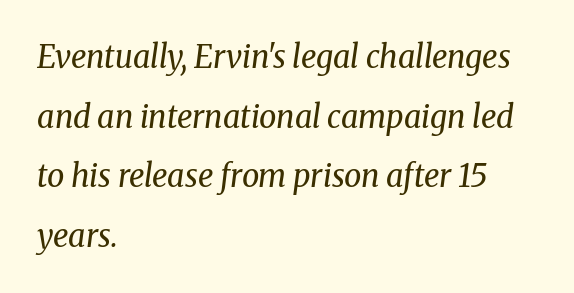
The image shows 31 px regular-weight serif type, italic (leaning right); set left-aligned, loose line spacing (1.92x), normal letter spacing, not underlined; medium stroke contrast and a medium x-height.
